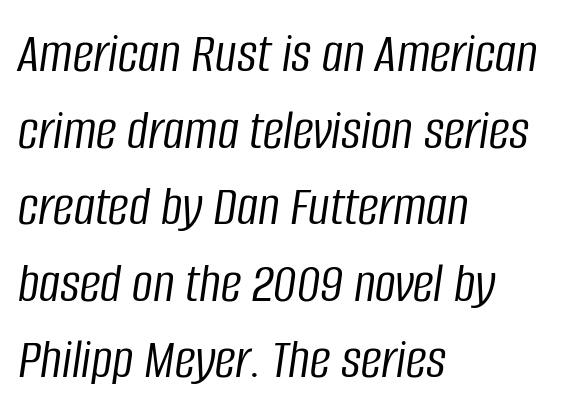
Q: Is the text bold? A: No.
Q: Is the text italic (slanted)? A: Yes, it leans right by about 8 degrees.
Q: Is the text underlined? A: No.
Q: How is the paragraph aligned? A: Left-aligned.
Q: Is the spacing between letters normal or unusually wide? A: Normal.
Q: Is the spacing between lines tight, normal or loose? A: Normal.
Q: Width (condensed, normal, or wide)? A: Condensed.
Q: Stroke contrast? A: Low.
Q: x-height? A: Large.
Q: Monospaced? A: No.
